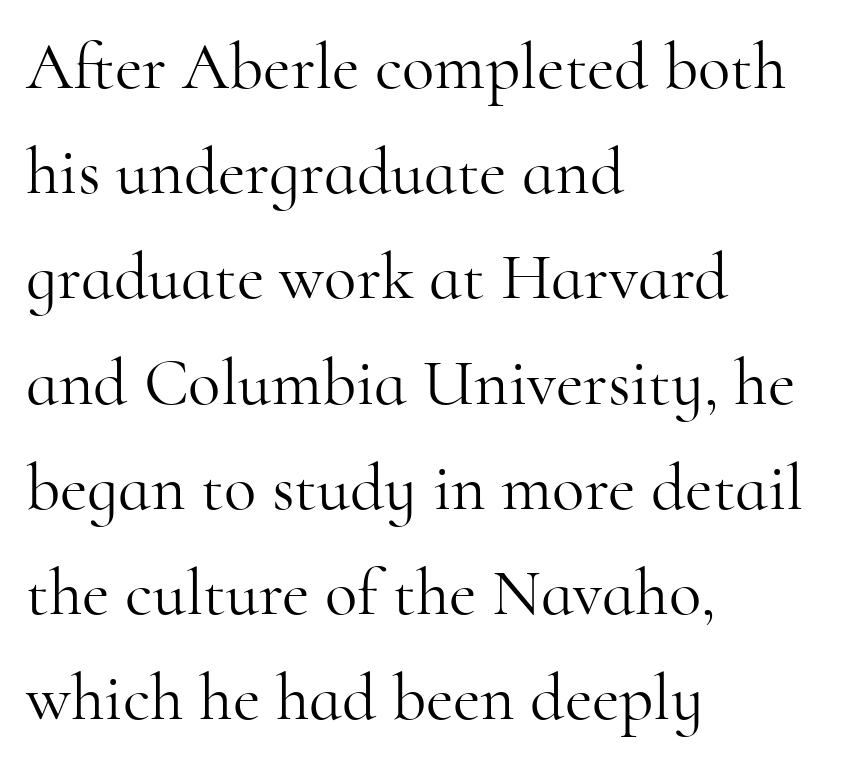
{"serif": "yes", "italic": "no", "bold": "no", "weight": "light", "width": "normal", "stroke_contrast": "high", "x_height": "small", "monospaced": "no", "underline": "no", "align": "left", "line_spacing": "normal", "line_spacing_ratio": 1.57, "letter_spacing": "normal", "letter_spacing_em": 0.0, "glyph_px": 67}
